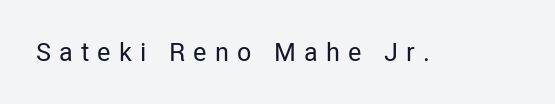
Q: Is the text italic (slanted)? A: No, it is upright.
Q: Is the text underlined? A: No.
Q: Is the spacing between letters normal or unusually wide? A: Unusually wide.
